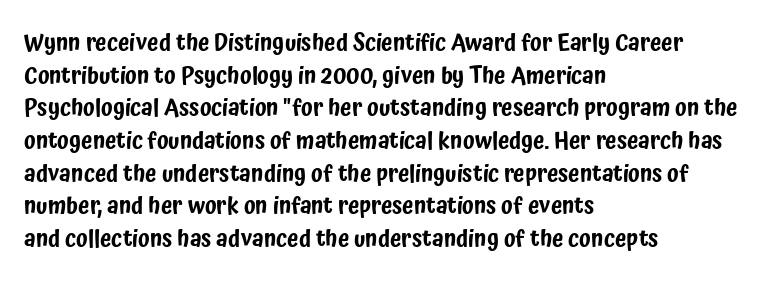
{"italic": "no", "underline": "no", "align": "left", "line_spacing": "normal", "line_spacing_ratio": 1.42, "letter_spacing": "normal", "letter_spacing_em": 0.0, "glyph_px": 23}
